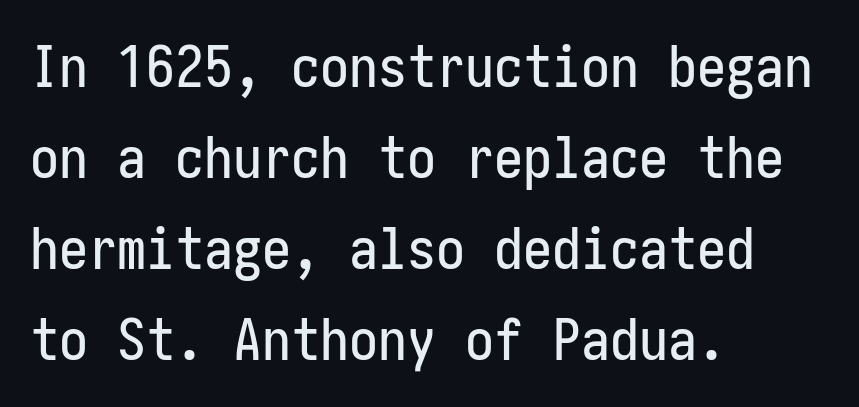
The image shows 58 px condensed sans-serif type, upright; set left-aligned, normal line spacing (1.57x), normal letter spacing, not underlined; low stroke contrast and a medium x-height.
